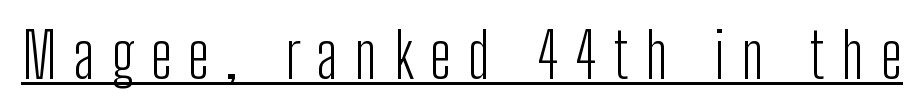
Q: Is the text bold? A: No.
Q: Is the text italic (slanted)? A: No, it is upright.
Q: Is the typeface a serif or a sans-serif typeface? A: Sans-serif.
Q: Is the text underlined? A: Yes.
Q: Is the spacing between letters normal or unusually wide? A: Unusually wide.
Q: Width (condensed, normal, or wide)? A: Condensed.
Q: Stroke contrast? A: Low.
Q: x-height? A: Medium.
Q: Monospaced? A: No.
